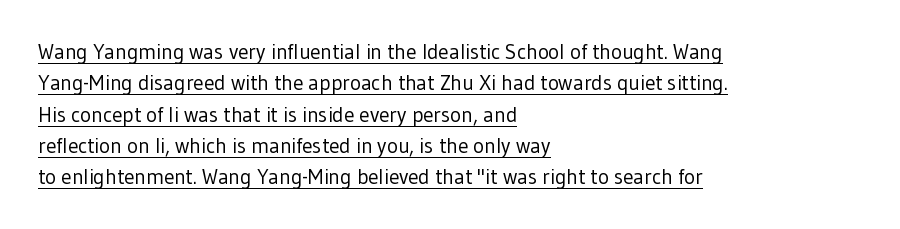
The image shows 21 px text type, upright; set left-aligned, normal line spacing (1.49x), normal letter spacing, underlined.
